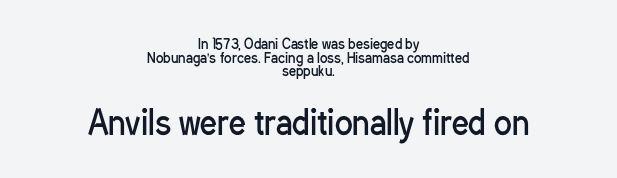
The image shows 33 px regular-weight, condensed sans-serif type, upright; set centered, tight line spacing (0.98x), normal letter spacing, not underlined; the second (bottom) block is 2.36x larger; low stroke contrast and a medium x-height.
